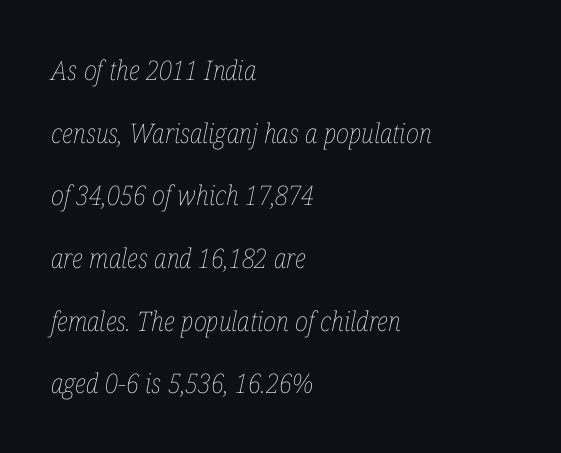
{"italic": "yes", "lean": "right", "slant_degrees": 12, "bold": "no", "underline": "no", "align": "left", "line_spacing": "loose", "line_spacing_ratio": 2.32, "letter_spacing": "normal", "letter_spacing_em": 0.0, "glyph_px": 27}
